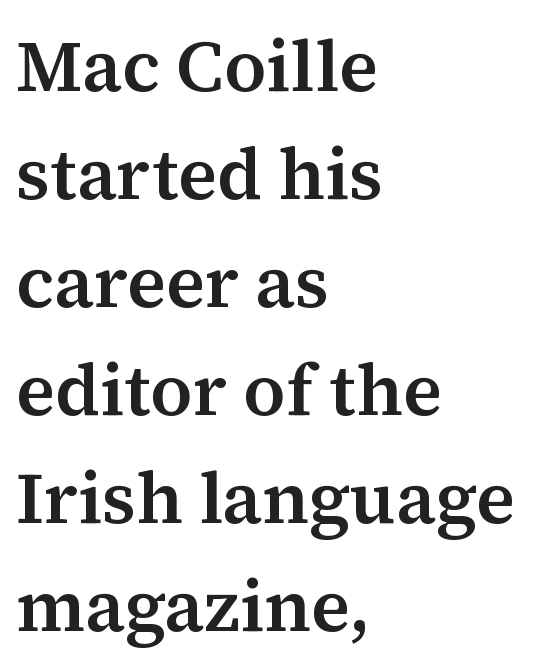
Do the characters align in a grid? No, the font is proportional. The glyphs in this specimen are seriffed. Regarding leading, the lines here are spaced in the standard way. Quick note: underline off. You can tell it's not italic because the verticals are truly vertical. There is no visible air inserted between adjacent glyphs.
